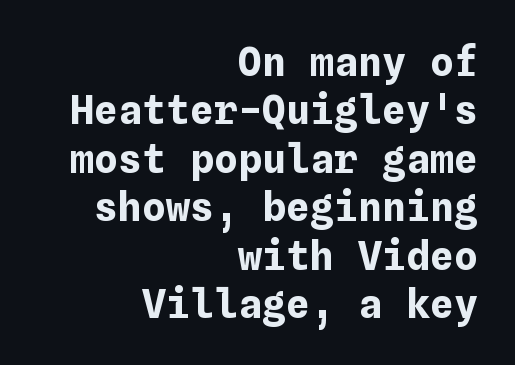
Q: Is the text bold? A: Yes.
Q: Is the text italic (slanted)? A: No, it is upright.
Q: Is the text underlined? A: No.
Q: How is the paragraph aligned? A: Right-aligned.
Q: Is the spacing between letters normal or unusually wide? A: Normal.
Q: Width (condensed, normal, or wide)? A: Normal.
Q: Stroke contrast? A: Low.
Q: x-height? A: Medium.
